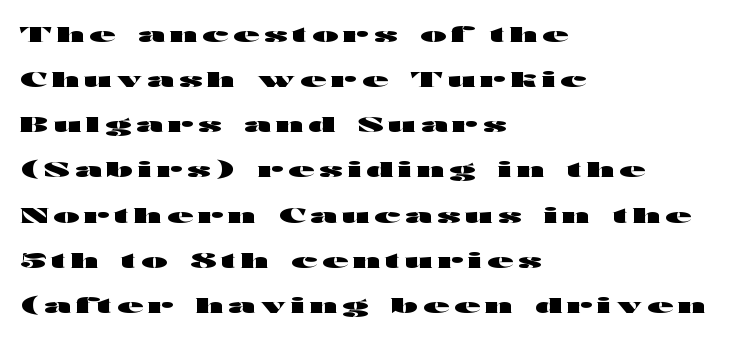
The image shows 21 px bold type, upright; set left-aligned, loose line spacing (2.15x), unusually wide letter spacing (+0.25 em), not underlined.
